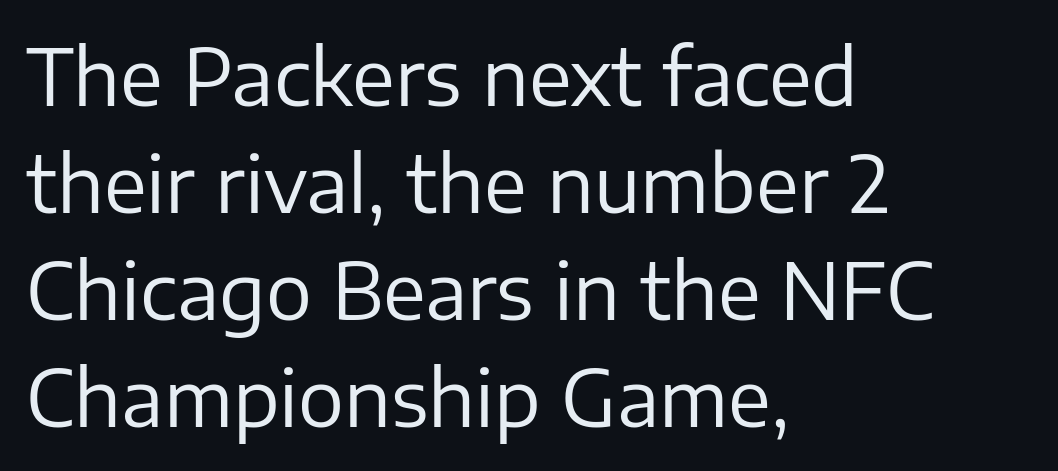
{"serif": "no", "italic": "no", "bold": "no", "weight": "regular", "width": "normal", "stroke_contrast": "low", "x_height": "medium", "monospaced": "no", "underline": "no", "align": "left", "line_spacing": "normal", "line_spacing_ratio": 1.39, "letter_spacing": "normal", "letter_spacing_em": 0.0, "glyph_px": 77}
